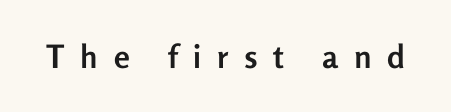
The image shows 32 px semibold sans-serif type, upright; set unusually wide letter spacing (+0.49 em), not underlined; low stroke contrast and a medium x-height.
